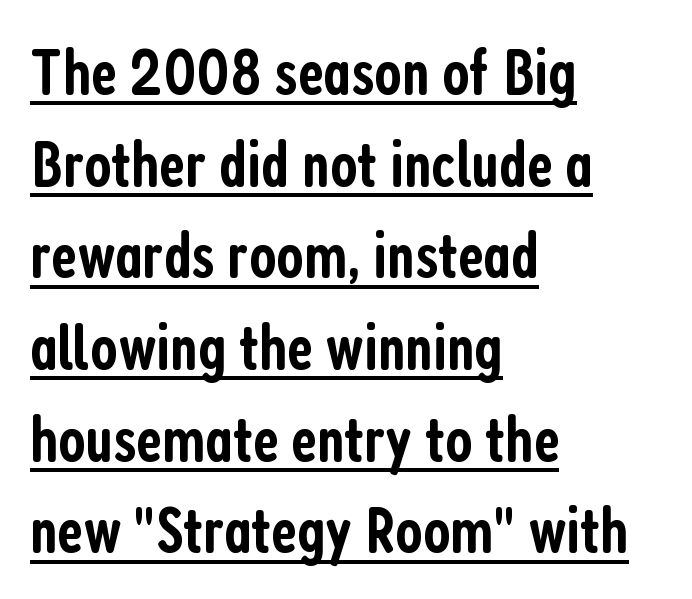
Q: Is the text bold? A: Semi-bold.
Q: Is the text italic (slanted)? A: No, it is upright.
Q: Is the typeface a serif or a sans-serif typeface? A: Sans-serif.
Q: Is the text underlined? A: Yes.
Q: How is the paragraph aligned? A: Left-aligned.
Q: Is the spacing between letters normal or unusually wide? A: Normal.
Q: Is the spacing between lines tight, normal or loose? A: Normal.
Q: Width (condensed, normal, or wide)? A: Condensed.
Q: Stroke contrast? A: Low.
Q: x-height? A: Medium.
Q: Monospaced? A: No.
